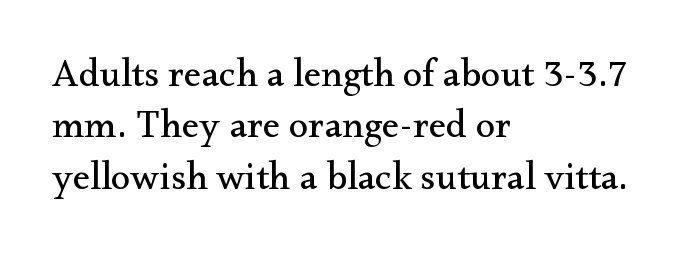
The image shows 39 px regular-weight serif type, upright; set left-aligned, normal line spacing (1.32x), normal letter spacing, not underlined; medium stroke contrast and a small x-height.
